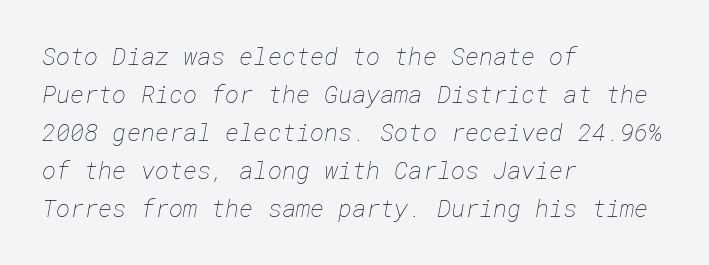
The image shows 24 px text type; set left-aligned, normal line spacing (1.58x), normal letter spacing, not underlined.
